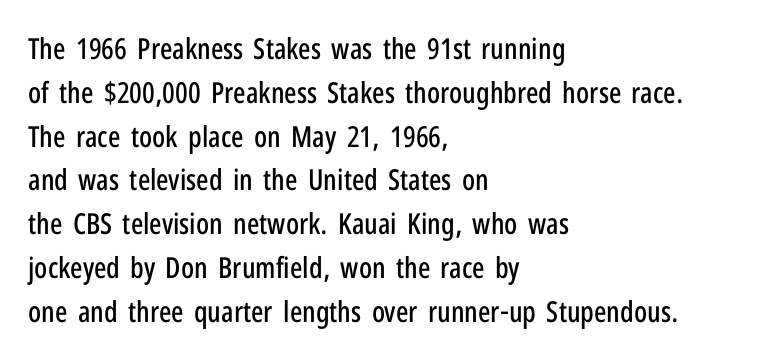
Upright lettering throughout. Letterform terminals end flat and unadorned throughout the passage. Inter-character spacing is left at the font's built-in metrics. Compared with typical paragraphs, the rows here are spaced about the same.
